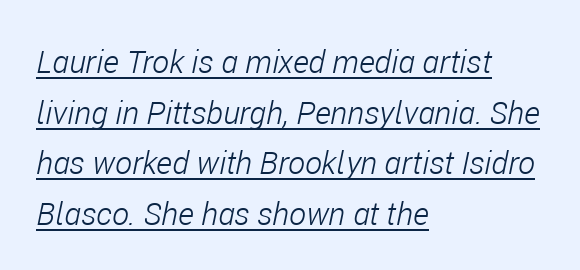
Q: Is the text bold? A: No.
Q: Is the text italic (slanted)? A: Yes, it leans right by about 11 degrees.
Q: Is the text underlined? A: Yes.
Q: How is the paragraph aligned? A: Left-aligned.
Q: Is the spacing between letters normal or unusually wide? A: Normal.
Q: Is the spacing between lines tight, normal or loose? A: Normal.
Q: Width (condensed, normal, or wide)? A: Condensed.
Q: Stroke contrast? A: Low.
Q: x-height? A: Medium.
Q: Monospaced? A: No.
